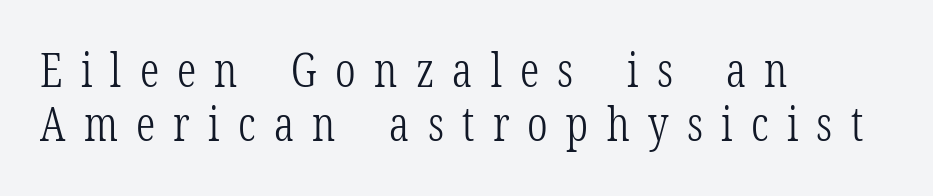
What kind of face is this? One with serifs. Look at the tracking — it's clearly loosened, letters drifting apart. Stems here are at most as thick as an everyday book face. Posture: straight, roman, zero tilt. Note the varied advance widths — an 'i' is clearly narrower than an 'm'.
